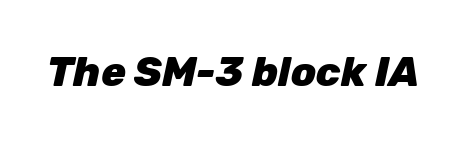
Only glyphs here, with clear space below each row. The letters advance in unequal steps, a hallmark of proportional type. The typesetting leans heavy: a genuine bold. The face used here is rendered with its standard letterfit. Slanted lettering throughout.
